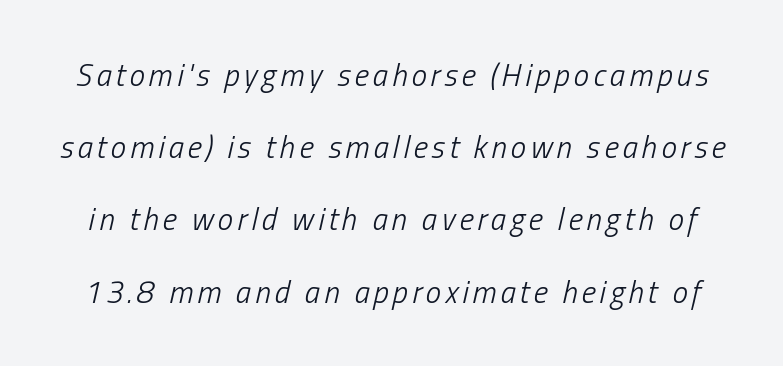
Q: Is the text bold? A: No.
Q: Is the text italic (slanted)? A: Yes, it leans right by about 13 degrees.
Q: Is the text underlined? A: No.
Q: Is the spacing between lines tight, normal or loose? A: Loose.
Q: Width (condensed, normal, or wide)? A: Condensed.
Q: Stroke contrast? A: Low.
Q: x-height? A: Medium.
Q: Monospaced? A: No.
